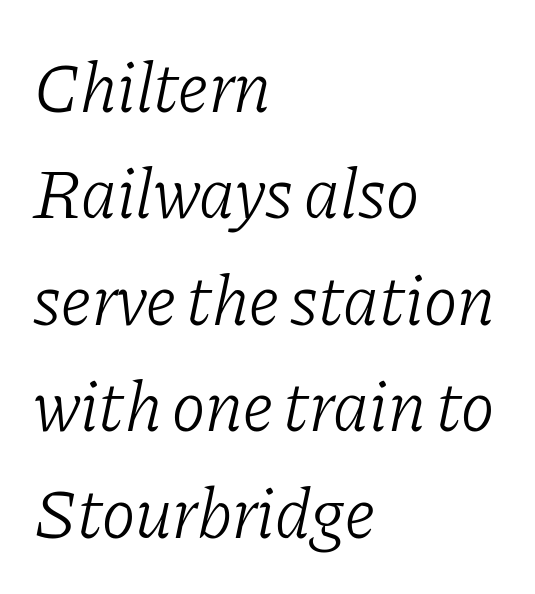
Rule under the text: the space is simply empty. You can tell it's italic because the verticals aren't actually vertical. Leading matches the norm, producing a regular column. Default kerning and tracking; the words read as compact shapes.
